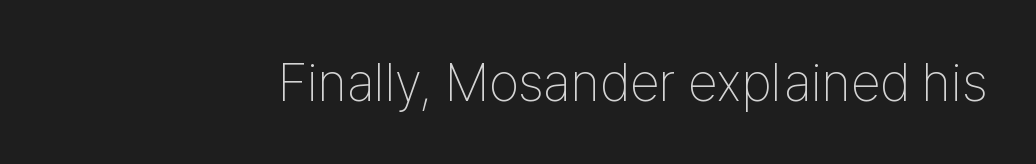
{"serif": "no", "italic": "no", "bold": "no", "weight": "thin", "width": "condensed", "stroke_contrast": "low", "x_height": "medium", "monospaced": "no", "underline": "no", "letter_spacing": "normal", "letter_spacing_em": 0.0, "glyph_px": 54}
